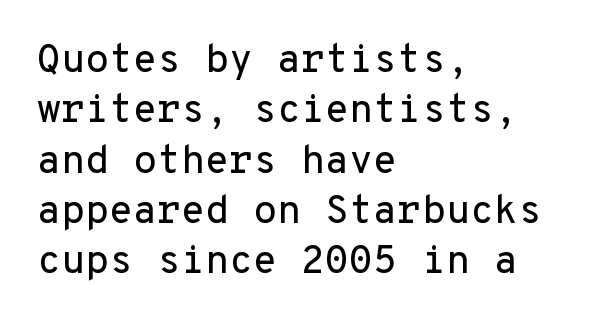
Is this a fixed-width face? Yes — each glyph sits in an identical cell. Each row of text sits above clean, open space. Is there any slant? The stems are plumb. Nobody touched the tracking dial on this one. The letters carry no serifs — their stems end cleanly without finishing strokes.
